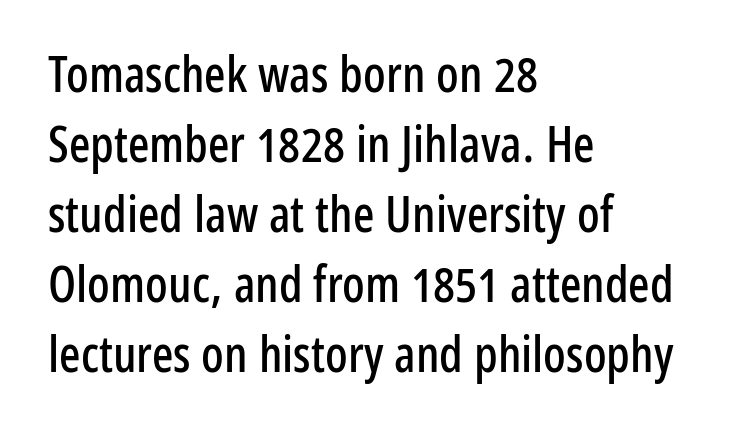
Q: Is the text italic (slanted)? A: No, it is upright.
Q: Is the typeface a serif or a sans-serif typeface? A: Sans-serif.
Q: Is the text underlined? A: No.
Q: How is the paragraph aligned? A: Left-aligned.
Q: Is the spacing between letters normal or unusually wide? A: Normal.
Q: Is the spacing between lines tight, normal or loose? A: Normal.
Q: Width (condensed, normal, or wide)? A: Condensed.
Q: Stroke contrast? A: Low.
Q: x-height? A: Medium.
Q: Monospaced? A: No.
